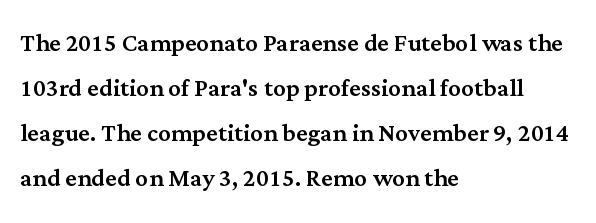
Q: Is the text italic (slanted)? A: No, it is upright.
Q: Is the typeface a serif or a sans-serif typeface? A: Serif.
Q: Is the text underlined? A: No.
Q: How is the paragraph aligned? A: Left-aligned.
Q: Is the spacing between letters normal or unusually wide? A: Normal.
Q: Is the spacing between lines tight, normal or loose? A: Normal.
Q: Width (condensed, normal, or wide)? A: Normal.
Q: Stroke contrast? A: Medium.
Q: x-height? A: Medium.
Q: Monospaced? A: No.
